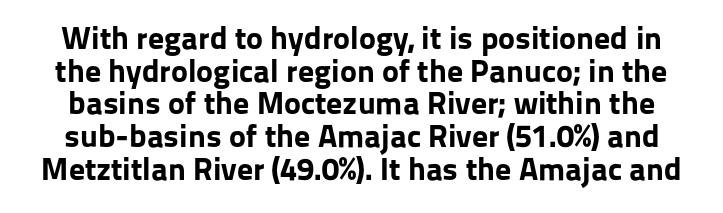
Q: Is the text bold? A: Yes.
Q: Is the text italic (slanted)? A: No, it is upright.
Q: Is the typeface a serif or a sans-serif typeface? A: Sans-serif.
Q: Is the text underlined? A: No.
Q: Is the spacing between letters normal or unusually wide? A: Normal.
Q: Is the spacing between lines tight, normal or loose? A: Tight.
Q: Width (condensed, normal, or wide)? A: Normal.
Q: Stroke contrast? A: Low.
Q: x-height? A: Medium.
Q: Monospaced? A: No.
